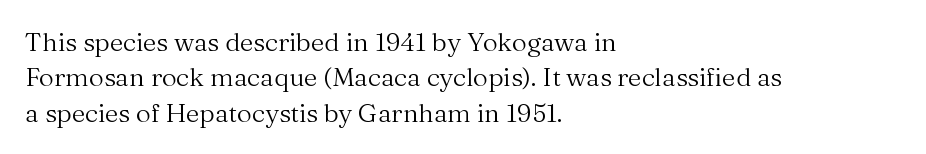
The image shows 26 px text type, upright; set left-aligned, normal line spacing (1.36x), normal letter spacing, not underlined.
